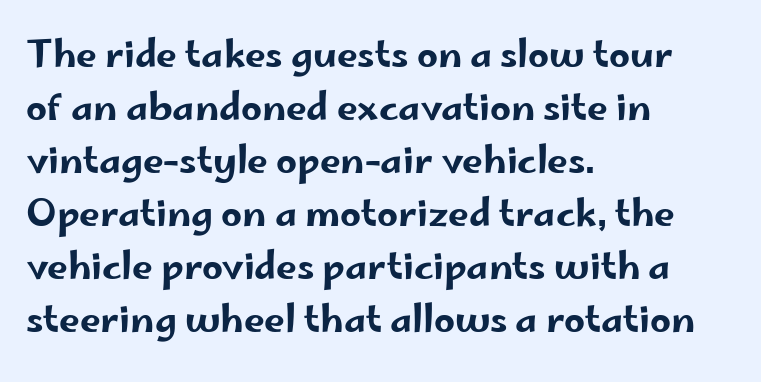
Q: Is the text italic (slanted)? A: No, it is upright.
Q: Is the typeface a serif or a sans-serif typeface? A: Sans-serif.
Q: Is the text underlined? A: No.
Q: How is the paragraph aligned? A: Left-aligned.
Q: Is the spacing between letters normal or unusually wide? A: Normal.
Q: Is the spacing between lines tight, normal or loose? A: Normal.
Q: Width (condensed, normal, or wide)? A: Wide.
Q: Stroke contrast? A: Low.
Q: x-height? A: Small.
Q: Monospaced? A: No.
